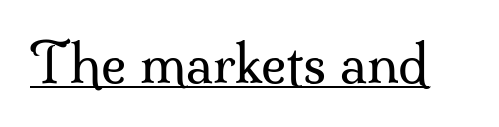
The image shows 53 px regular-weight serif type, upright; set normal letter spacing, underlined; medium stroke contrast and a small x-height.
